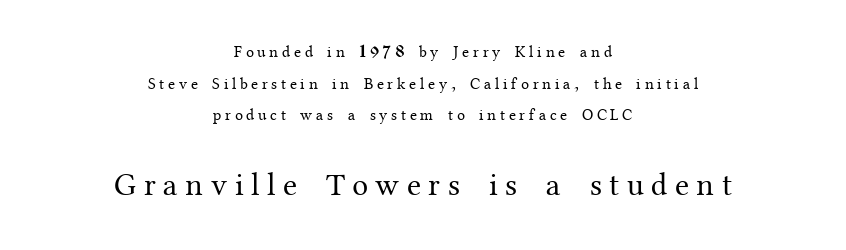
The image shows 32 px regular-weight serif type, upright; set centered, loose line spacing (1.97x), unusually wide letter spacing (+0.23 em), not underlined; the second (bottom) block is 2.0x larger; medium stroke contrast and a medium x-height.
